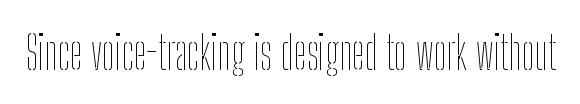
Q: Is the text bold? A: No.
Q: Is the text italic (slanted)? A: No, it is upright.
Q: Is the text underlined? A: No.
Q: Is the spacing between letters normal or unusually wide? A: Normal.
Q: Width (condensed, normal, or wide)? A: Condensed.
Q: Stroke contrast? A: Low.
Q: x-height? A: Medium.
Q: Monospaced? A: No.
